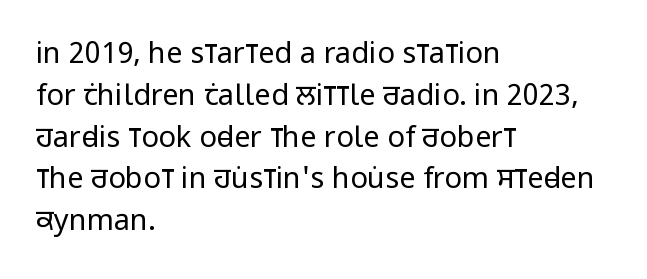
The image shows 29 px regular-weight, condensed sans-serif type, upright; set left-aligned, normal line spacing (1.44x), normal letter spacing, not underlined; low stroke contrast and a large x-height.
